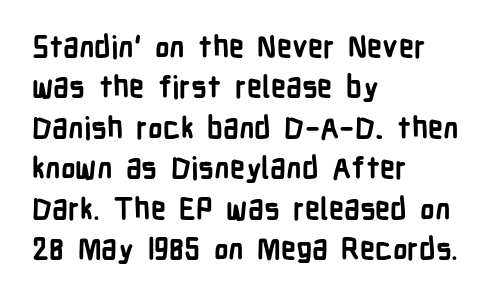
The rendering uses natural spacing where letterforms have individual widths. Rule under the text: the space is simply empty. Short note: letters normally spaced. I'd describe the lettering as bold — thick and assertive. These lines are set flush left with a ragged right edge.
